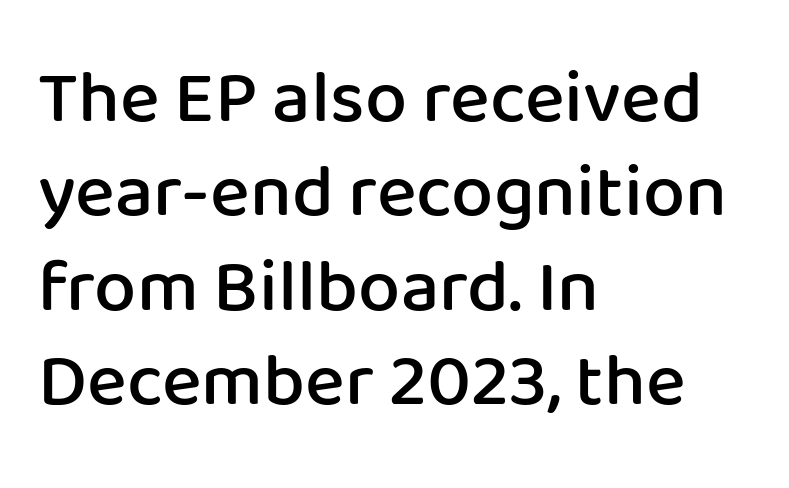
Q: Is the text bold? A: Semi-bold.
Q: Is the text italic (slanted)? A: No, it is upright.
Q: Is the typeface a serif or a sans-serif typeface? A: Sans-serif.
Q: Is the text underlined? A: No.
Q: How is the paragraph aligned? A: Left-aligned.
Q: Is the spacing between letters normal or unusually wide? A: Normal.
Q: Is the spacing between lines tight, normal or loose? A: Normal.
Q: Width (condensed, normal, or wide)? A: Normal.
Q: Stroke contrast? A: Low.
Q: x-height? A: Medium.
Q: Monospaced? A: No.
